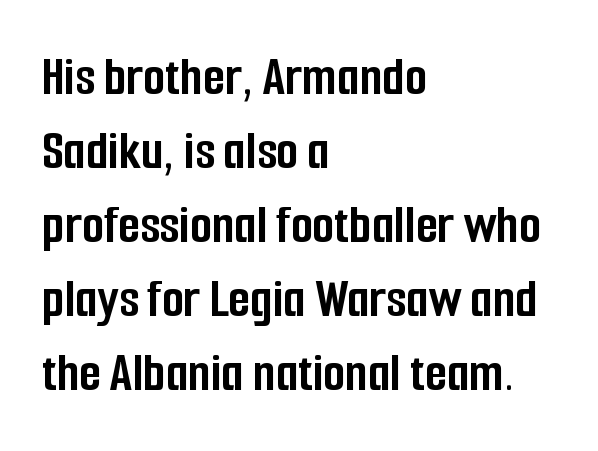
The image shows 57 px semibold, condensed sans-serif type, upright; set left-aligned, normal line spacing (1.3x), normal letter spacing, not underlined; low stroke contrast and a medium x-height.
